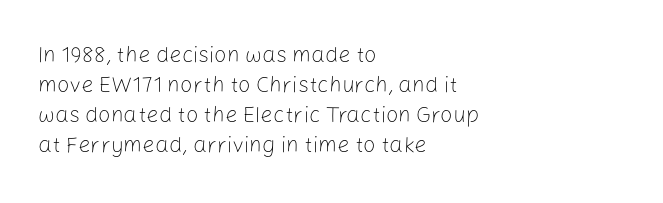
The image shows 22 px text type, upright; set left-aligned, normal line spacing (1.36x), normal letter spacing, not underlined.
